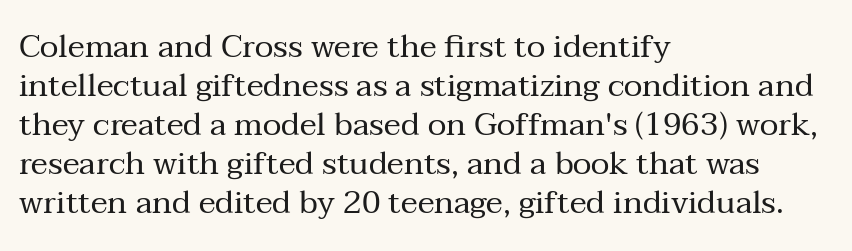
Q: Is the text bold? A: No.
Q: Is the text italic (slanted)? A: No, it is upright.
Q: Is the typeface a serif or a sans-serif typeface? A: Serif.
Q: Is the text underlined? A: No.
Q: How is the paragraph aligned? A: Left-aligned.
Q: Is the spacing between letters normal or unusually wide? A: Normal.
Q: Width (condensed, normal, or wide)? A: Normal.
Q: Stroke contrast? A: Medium.
Q: x-height? A: Medium.
Q: Monospaced? A: No.
